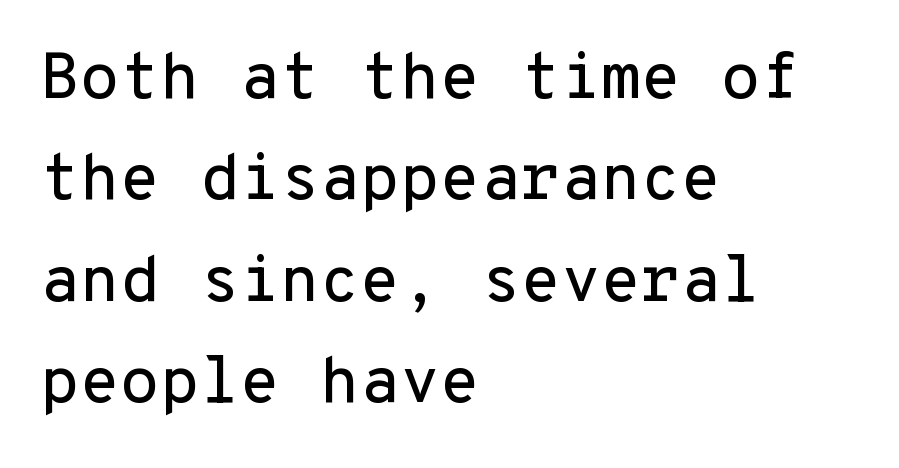
These lines were composed using upright roman letters. Nobody drew a line under any word here. Inter-character spacing is left at the font's built-in metrics. Quick note: interline space is typical.
